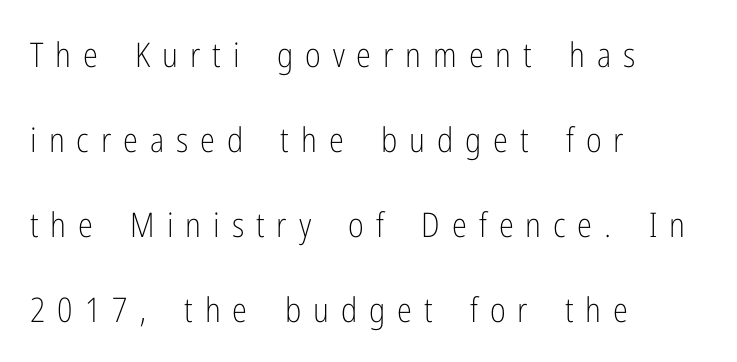
The image shows 34 px light, condensed sans-serif type, upright; set left-aligned, loose line spacing (2.5x), unusually wide letter spacing (+0.35 em), not underlined; low stroke contrast and a medium x-height.
